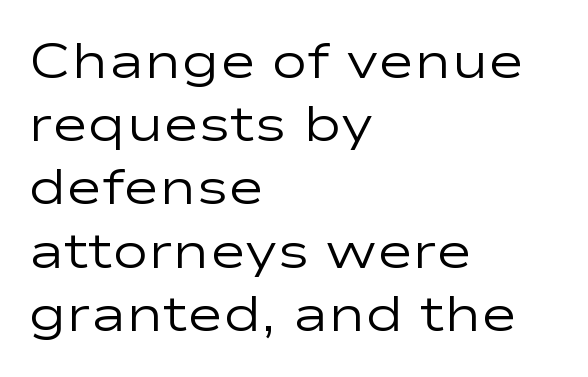
The image shows 49 px regular-weight, wide sans-serif type, upright; set left-aligned, normal line spacing (1.29x), normal letter spacing, not underlined; low stroke contrast and a medium x-height.
